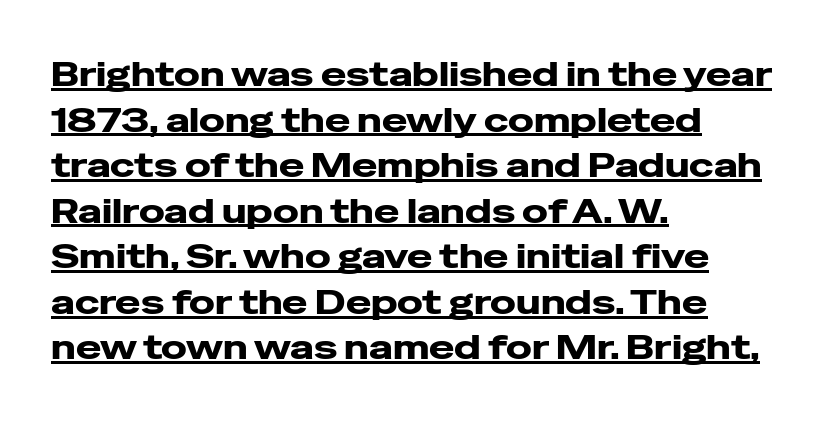
{"serif": "no", "italic": "no", "width": "wide", "stroke_contrast": "low", "x_height": "medium", "monospaced": "no", "underline": "yes", "align": "left", "line_spacing": "normal", "line_spacing_ratio": 1.34, "letter_spacing": "normal", "letter_spacing_em": 0.0, "glyph_px": 34}
